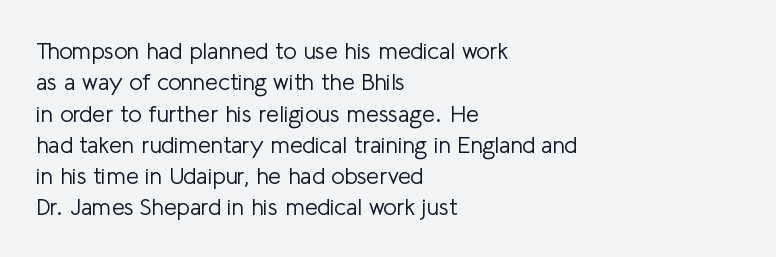
{"italic": "no", "bold": "no", "underline": "no", "align": "left", "line_spacing": "normal", "line_spacing_ratio": 1.36, "letter_spacing": "normal", "letter_spacing_em": 0.0, "glyph_px": 23}
